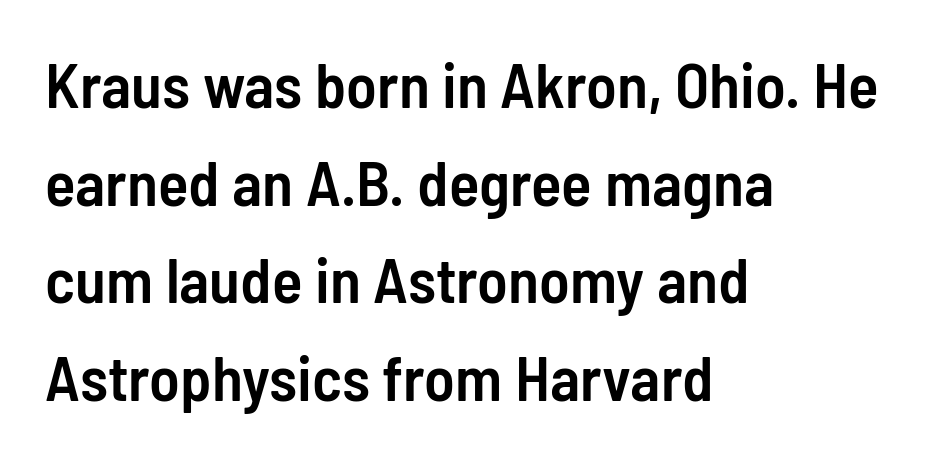
{"serif": "no", "italic": "no", "bold": "semi", "weight": "semibold", "width": "condensed", "stroke_contrast": "low", "x_height": "medium", "monospaced": "no", "underline": "no", "align": "left", "line_spacing": "normal", "line_spacing_ratio": 1.55, "letter_spacing": "normal", "letter_spacing_em": 0.0, "glyph_px": 63}
